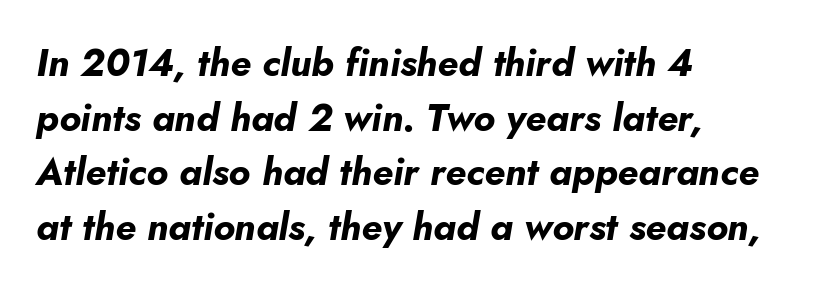
{"italic": "yes", "lean": "right", "slant_degrees": 10, "bold": "yes", "weight": "bold", "width": "normal", "stroke_contrast": "low", "x_height": "small", "monospaced": "no", "underline": "no", "align": "left", "line_spacing": "normal", "line_spacing_ratio": 1.44, "letter_spacing": "normal", "letter_spacing_em": 0.0, "glyph_px": 38}
